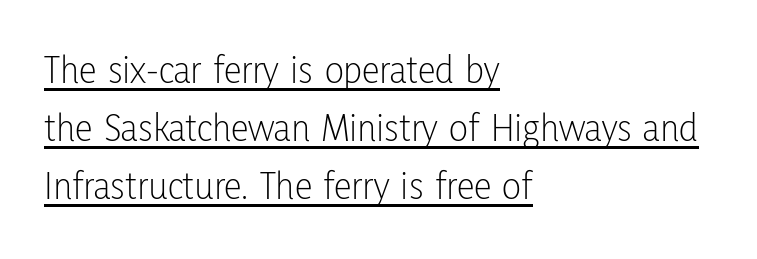
Q: Is the text bold? A: No.
Q: Is the text italic (slanted)? A: No, it is upright.
Q: Is the typeface a serif or a sans-serif typeface? A: Sans-serif.
Q: Is the text underlined? A: Yes.
Q: How is the paragraph aligned? A: Left-aligned.
Q: Is the spacing between letters normal or unusually wide? A: Normal.
Q: Is the spacing between lines tight, normal or loose? A: Normal.
Q: Width (condensed, normal, or wide)? A: Condensed.
Q: Stroke contrast? A: Low.
Q: x-height? A: Medium.
Q: Monospaced? A: No.
